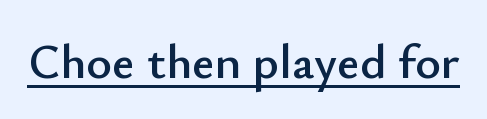
{"serif": "no", "italic": "no", "width": "normal", "stroke_contrast": "low", "x_height": "small", "monospaced": "no", "underline": "yes", "letter_spacing": "normal", "letter_spacing_em": 0.0, "glyph_px": 49}
